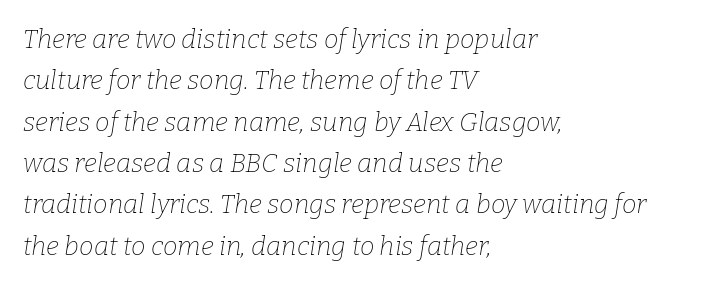
Q: Is the text bold? A: No.
Q: Is the text italic (slanted)? A: Yes, it leans right by about 9 degrees.
Q: Is the text underlined? A: No.
Q: How is the paragraph aligned? A: Left-aligned.
Q: Is the spacing between letters normal or unusually wide? A: Normal.
Q: Is the spacing between lines tight, normal or loose? A: Normal.
